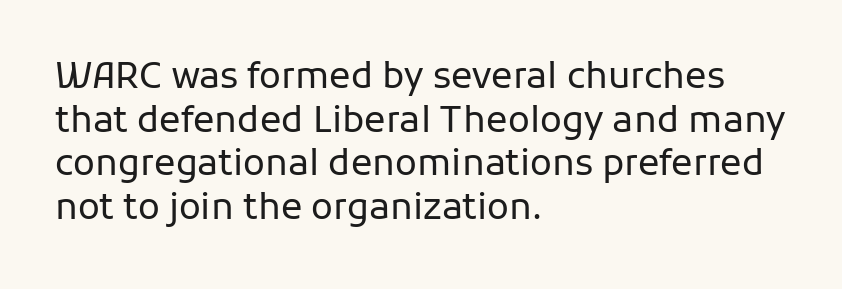
The image shows 36 px regular-weight sans-serif type, upright; set left-aligned, line spacing 1.21x, normal letter spacing, not underlined; low stroke contrast and a medium x-height.
